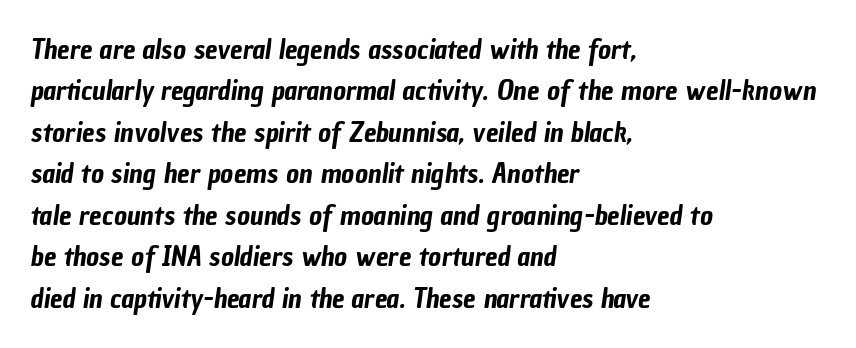
Q: Is the typeface a serif or a sans-serif typeface? A: Sans-serif.
Q: Is the text underlined? A: No.
Q: How is the paragraph aligned? A: Left-aligned.
Q: Is the spacing between letters normal or unusually wide? A: Normal.
Q: Is the spacing between lines tight, normal or loose? A: Normal.
Q: Width (condensed, normal, or wide)? A: Condensed.
Q: Stroke contrast? A: Low.
Q: x-height? A: Medium.
Q: Monospaced? A: No.
